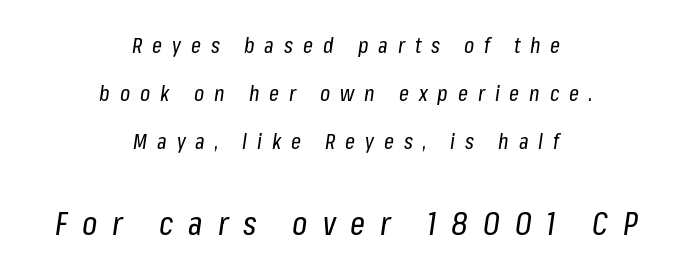
{"italic": "yes", "lean": "right", "slant_degrees": 8, "bold": "no", "weight": "regular", "width": "condensed", "stroke_contrast": "low", "x_height": "medium", "monospaced": "no", "underline": "no", "align": "center", "line_spacing": "loose", "line_spacing_ratio": 2.18, "letter_spacing": "wide", "letter_spacing_em": 0.45, "larger_block": "second", "size_ratio": 1.5, "glyph_px": 33}
